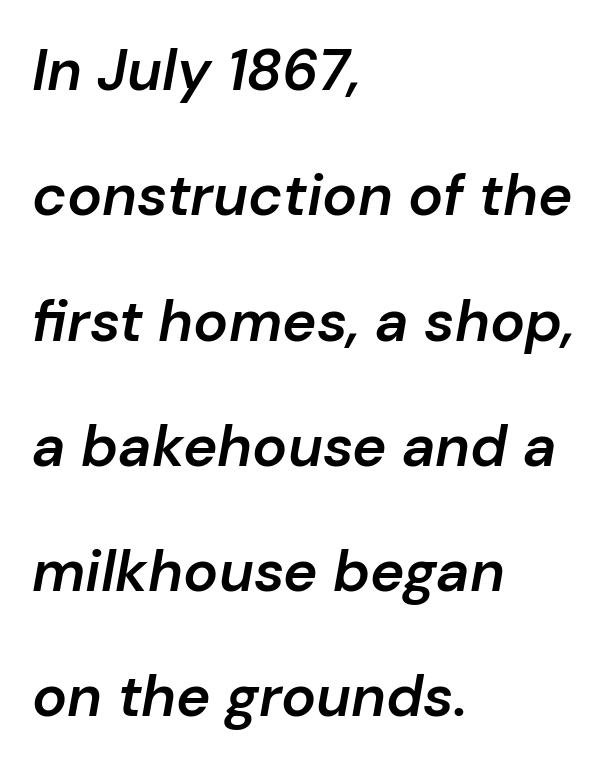
A typesetter would call this leading open, well beyond the default. Students, note that the glyphs here touch the page at normal intervals. The ragged edge is on the right, which tells us the setting is flush left. The rendering uses natural spacing where letterforms have individual widths.
